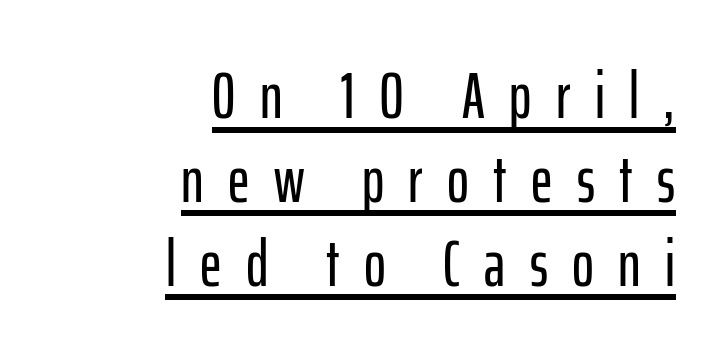
{"serif": "no", "italic": "no", "width": "condensed", "stroke_contrast": "low", "x_height": "medium", "monospaced": "no", "underline": "yes", "align": "right", "line_spacing": "normal", "line_spacing_ratio": 1.27, "letter_spacing": "wide", "letter_spacing_em": 0.37, "glyph_px": 66}
